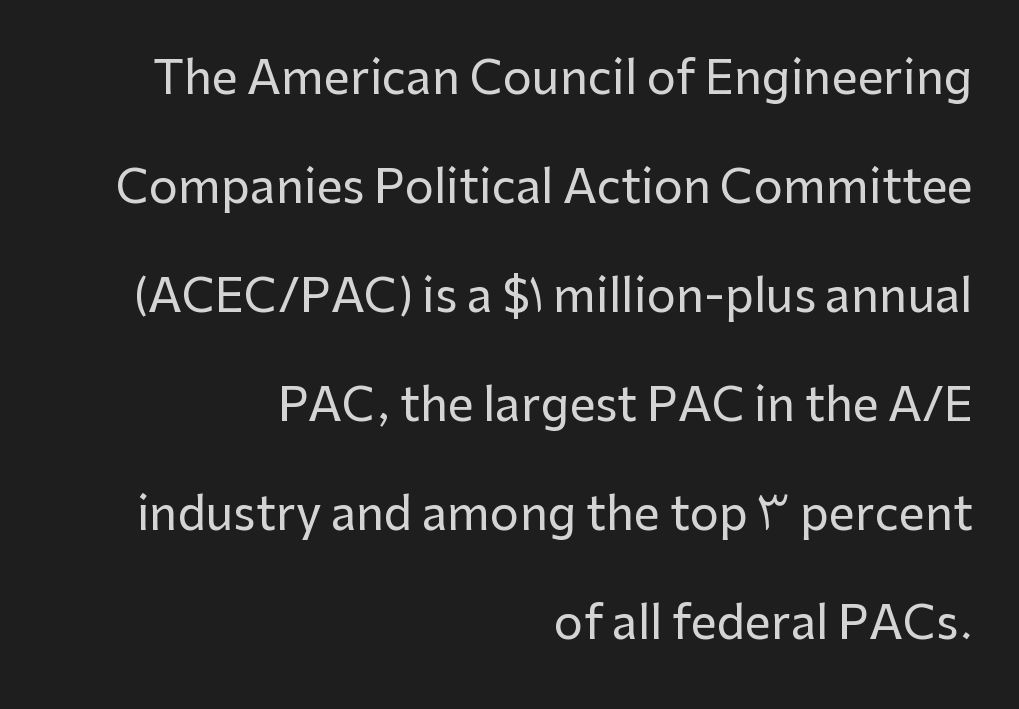
The image shows 46 px sans-serif type, upright; set right-aligned, loose line spacing (2.37x), normal letter spacing, not underlined; low stroke contrast and a medium x-height.
